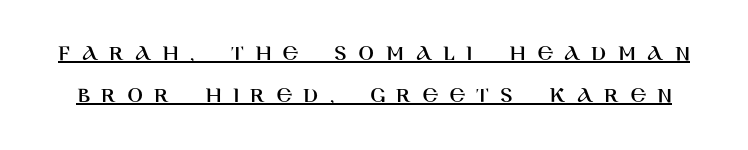
{"italic": "no", "underline": "yes", "line_spacing_ratio": 1.82, "letter_spacing": "wide", "letter_spacing_em": 0.49, "glyph_px": 23}
